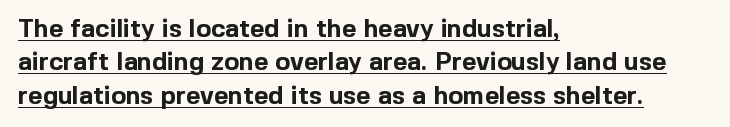
Students, this is bold: see how much ink each stroke carries. The space between consecutive lines is moderate. The compositor pushed each line to the left boundary. The lettering holds an erect, upright posture throughout. A baseline rule has been typeset under these characters.
